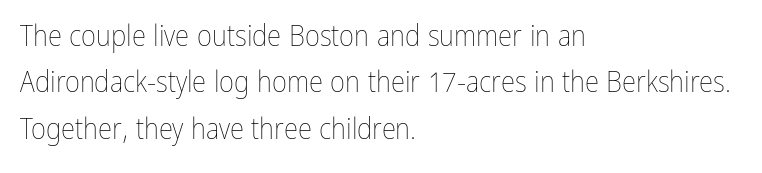
The image shows 29 px thin, condensed type, upright; set left-aligned, normal line spacing (1.6x), normal letter spacing, not underlined; low stroke contrast and a medium x-height.
